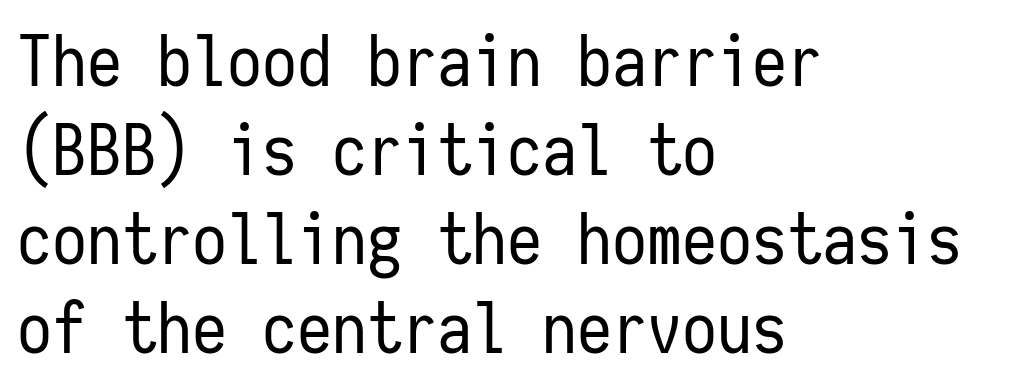
The image shows 70 px regular-weight, condensed sans-serif type, upright, monospaced; set left-aligned, normal line spacing (1.27x), normal letter spacing, not underlined; low stroke contrast and a medium x-height.
